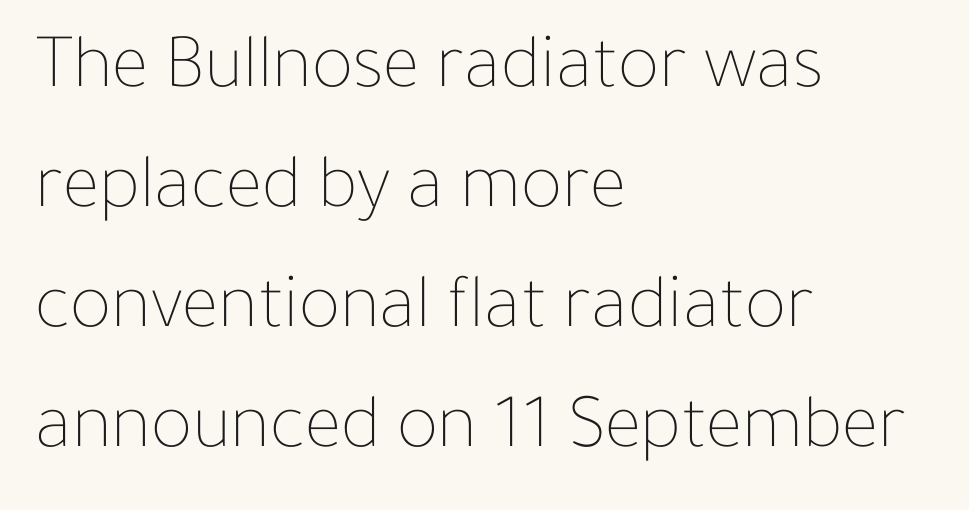
Q: Is the text bold? A: No.
Q: Is the text italic (slanted)? A: No, it is upright.
Q: Is the text underlined? A: No.
Q: How is the paragraph aligned? A: Left-aligned.
Q: Is the spacing between letters normal or unusually wide? A: Normal.
Q: Is the spacing between lines tight, normal or loose? A: Normal.
Q: Width (condensed, normal, or wide)? A: Normal.
Q: Stroke contrast? A: Low.
Q: x-height? A: Medium.
Q: Monospaced? A: No.
